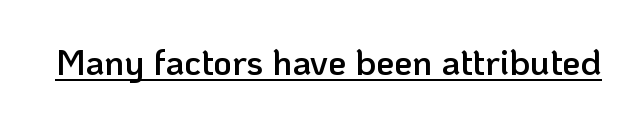
Each letter keeps its own natural width here, so spacing adapts to shape. Every letter is mildly thick-stroked: semibold rather than bold. Is the letter spacing exaggerated? No — it looks like the ordinary default. Underlining? Definitely there. Serifs: no, the terminals of the letterforms are clean. Italic: no, the glyphs are upright roman.
